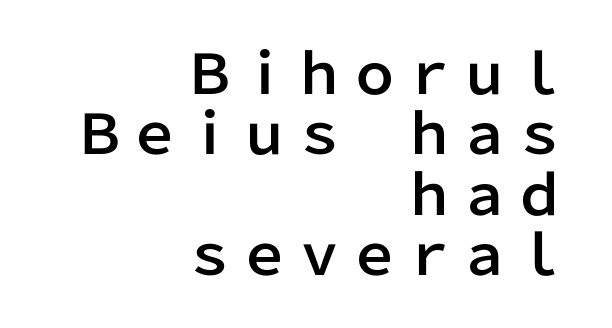
The typography opts for an upright posture over an oblique one. These lines are rendered in a variable-pitch font. Every row of glyphs terminates at an identical x-position on the right. Underline: absent.
